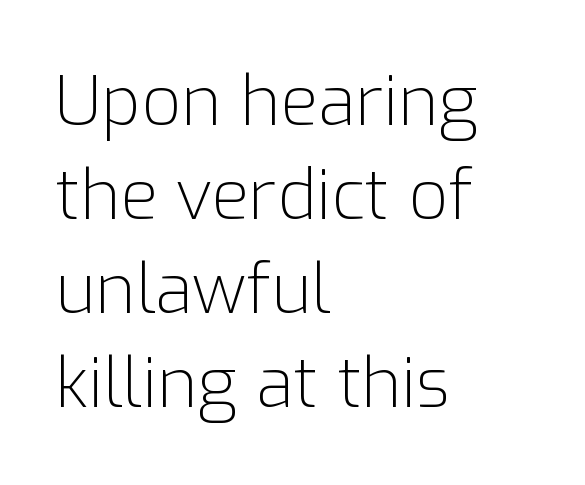
The image shows 69 px light sans-serif type, upright; set left-aligned, normal line spacing (1.36x), normal letter spacing, not underlined; low stroke contrast and a medium x-height.
